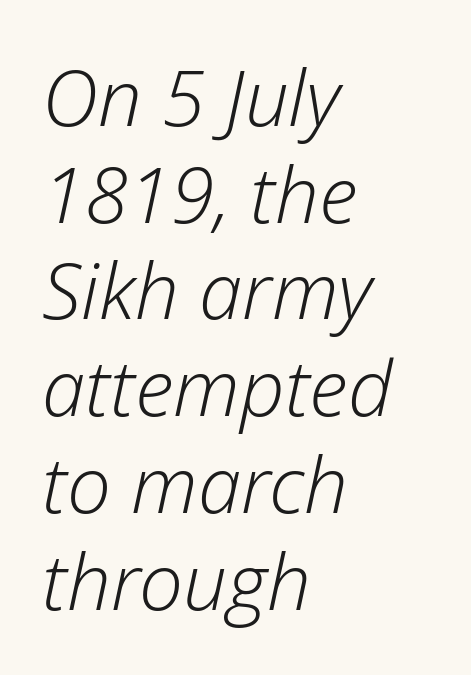
Q: Is the text bold? A: No.
Q: Is the text italic (slanted)? A: Yes, it leans right by about 12 degrees.
Q: Is the text underlined? A: No.
Q: How is the paragraph aligned? A: Left-aligned.
Q: Is the spacing between letters normal or unusually wide? A: Normal.
Q: Width (condensed, normal, or wide)? A: Normal.
Q: Stroke contrast? A: Low.
Q: x-height? A: Medium.
Q: Monospaced? A: No.
